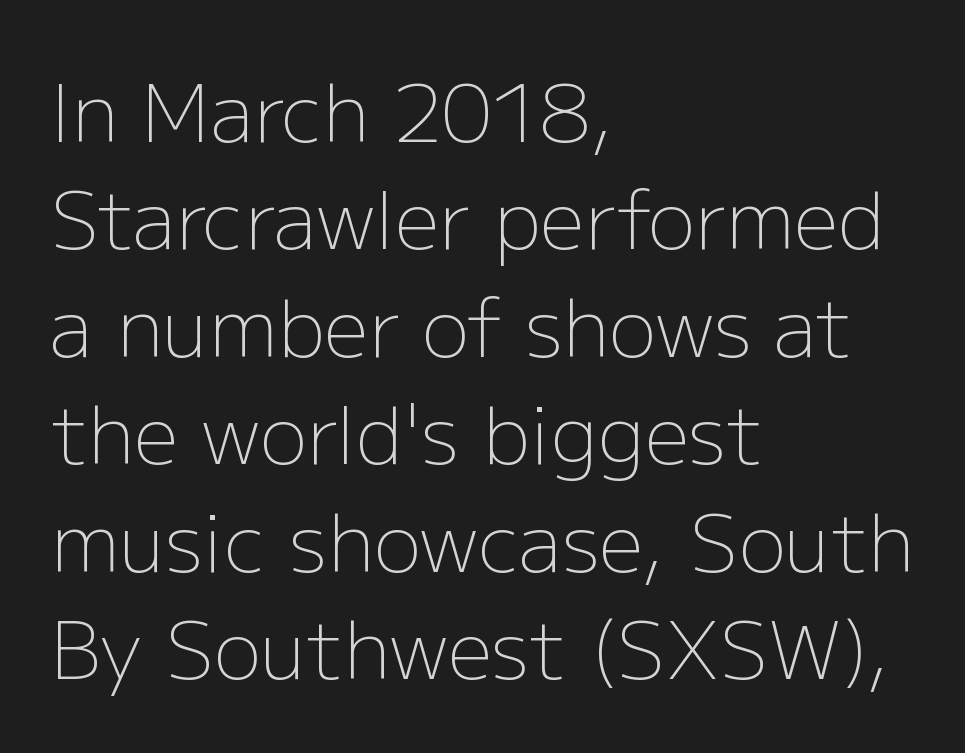
The image shows 79 px light sans-serif type, upright; set left-aligned, normal line spacing (1.36x), normal letter spacing, not underlined; low stroke contrast and a medium x-height.
